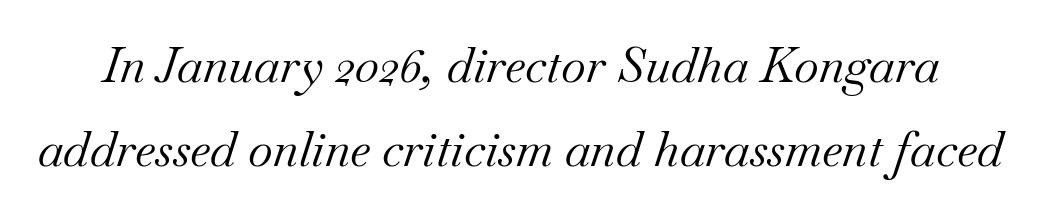
In terms of letterspacing, this is plain default setting. Font category for this specimen: serif. A typesetter would mark this as italic. Counters stay open thanks to moderate or lighter strokes. These lines are rendered in a variable-pitch font.
